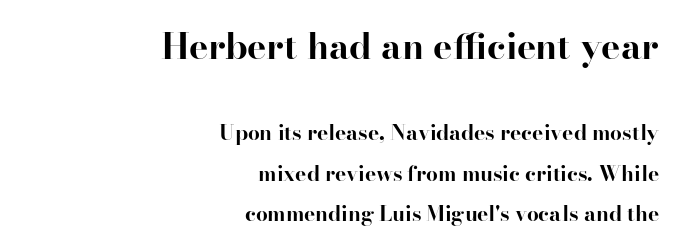
Q: Is the text bold? A: Yes.
Q: Is the text italic (slanted)? A: No, it is upright.
Q: Is the typeface a serif or a sans-serif typeface? A: Serif.
Q: Is the text underlined? A: No.
Q: How is the paragraph aligned? A: Right-aligned.
Q: Is the spacing between letters normal or unusually wide? A: Normal.
Q: Is the spacing between lines tight, normal or loose? A: Loose.
Q: Which block of text is set in a larger size, the first (top) or the second (bottom)? A: The first (top) one.
Q: Width (condensed, normal, or wide)? A: Normal.
Q: Stroke contrast? A: High.
Q: x-height? A: Small.
Q: Monospaced? A: No.
